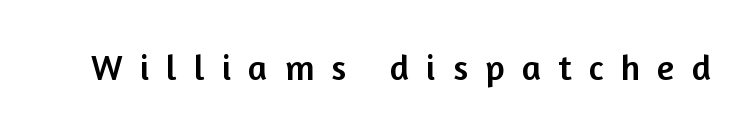
{"serif": "no", "italic": "no", "width": "normal", "stroke_contrast": "low", "x_height": "medium", "monospaced": "no", "underline": "no", "letter_spacing": "wide", "letter_spacing_em": 0.48, "glyph_px": 36}
